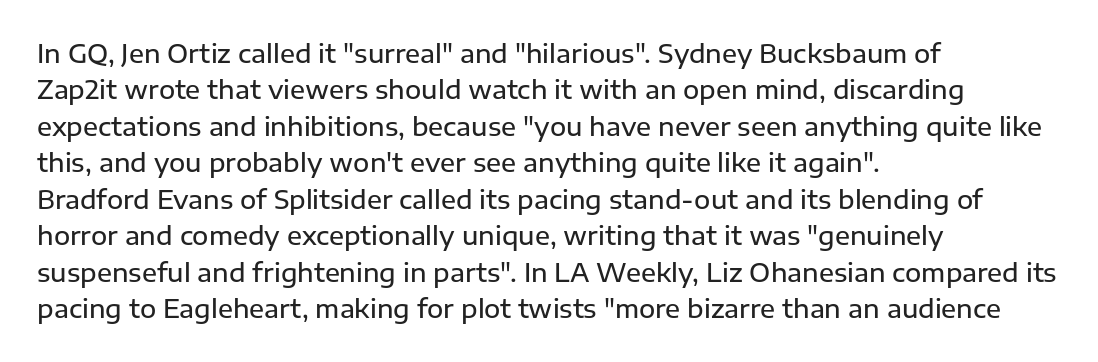
A somewhat darkened texture: the type is semibold rather than bold. If you drew a ruler down the left edge, every line would touch it. The zone under the glyphs is completely vacant. Ascenders rise straight up at ninety degrees. Caption: standard tracking, unaltered. Each new line begins a customary step beneath the previous one.
